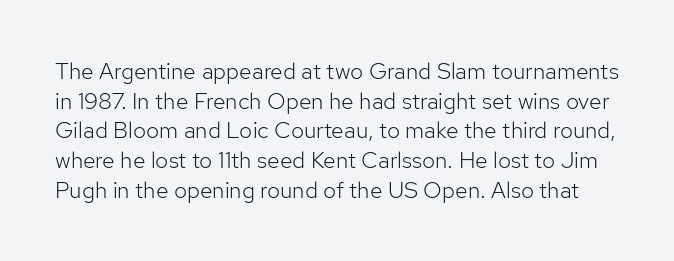
The image shows 23 px text type, upright; set normal line spacing (1.29x), normal letter spacing, not underlined.
